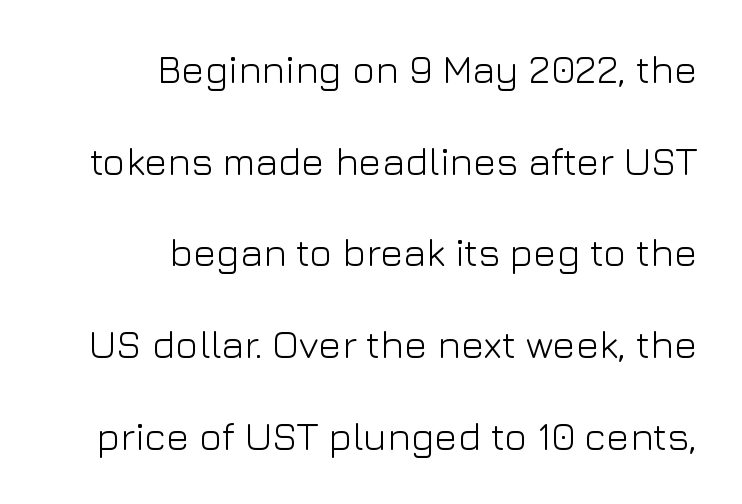
Q: Is the text bold? A: No.
Q: Is the text italic (slanted)? A: No, it is upright.
Q: Is the typeface a serif or a sans-serif typeface? A: Sans-serif.
Q: Is the text underlined? A: No.
Q: How is the paragraph aligned? A: Right-aligned.
Q: Is the spacing between letters normal or unusually wide? A: Normal.
Q: Is the spacing between lines tight, normal or loose? A: Loose.
Q: Width (condensed, normal, or wide)? A: Normal.
Q: Stroke contrast? A: Low.
Q: x-height? A: Medium.
Q: Monospaced? A: No.
